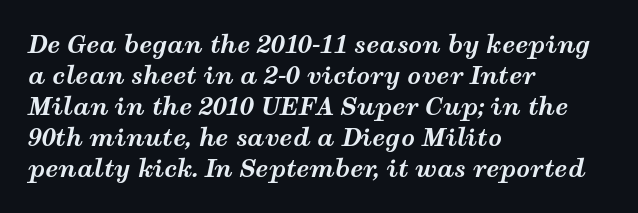
Q: Is the text bold? A: Yes.
Q: Is the text italic (slanted)? A: Yes, it leans right by about 12 degrees.
Q: Is the text underlined? A: No.
Q: How is the paragraph aligned? A: Left-aligned.
Q: Is the spacing between letters normal or unusually wide? A: Normal.
Q: Is the spacing between lines tight, normal or loose? A: Normal.
